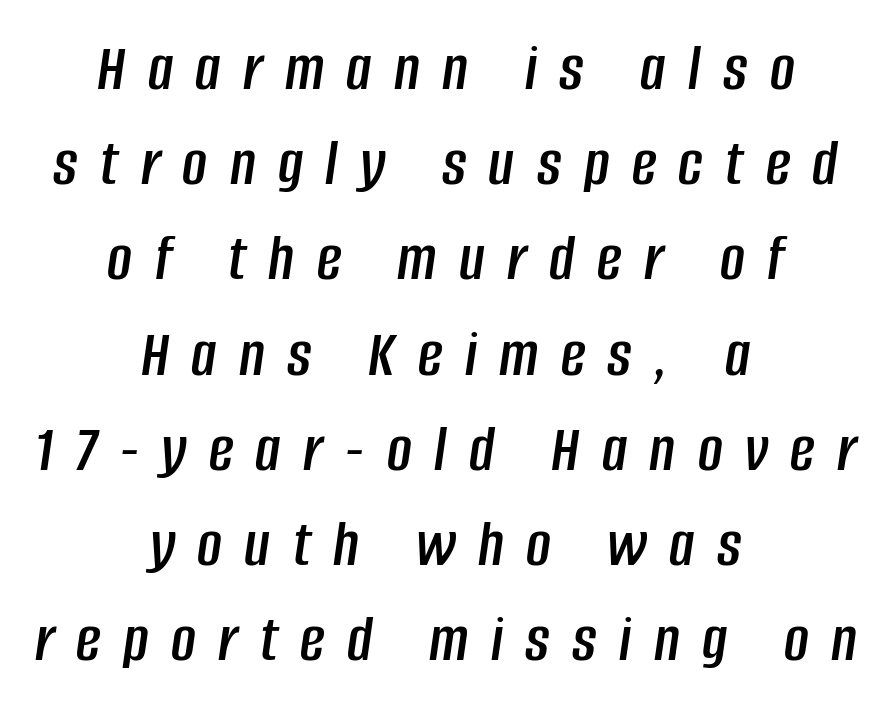
{"italic": "yes", "lean": "right", "slant_degrees": 8, "width": "condensed", "stroke_contrast": "low", "x_height": "large", "monospaced": "no", "underline": "no", "align": "center", "line_spacing": "normal", "line_spacing_ratio": 1.4, "letter_spacing": "wide", "letter_spacing_em": 0.33, "glyph_px": 68}
